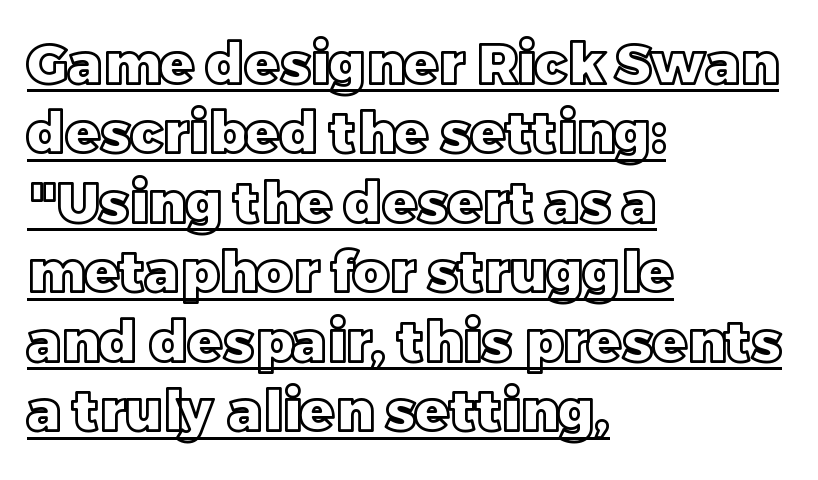
Q: Is the text italic (slanted)? A: No, it is upright.
Q: Is the text underlined? A: Yes.
Q: How is the paragraph aligned? A: Left-aligned.
Q: Is the spacing between letters normal or unusually wide? A: Normal.
Q: Width (condensed, normal, or wide)? A: Normal.
Q: x-height? A: Large.
Q: Monospaced? A: No.
